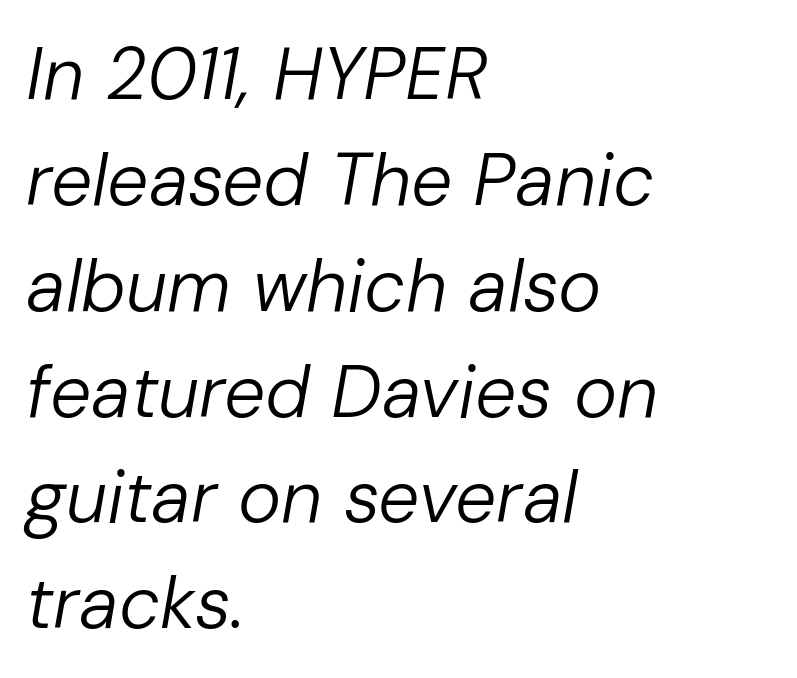
One-word summary of the alignment: left. Words float on clear page, feet unadorned. You could not count columns in this text — the font is proportionally spaced. The designer left line spacing at the default.
